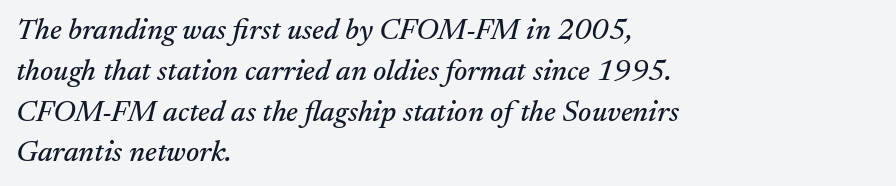
The image shows 30 px serif type, italic (leaning right); set left-aligned, normal line spacing (1.36x), normal letter spacing, not underlined; medium stroke contrast and a small x-height.
